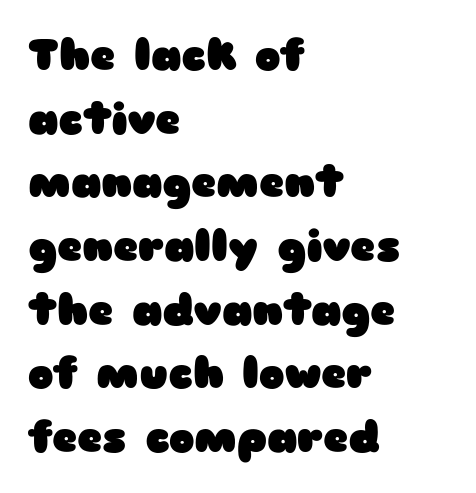
Q: Is the text bold? A: Yes.
Q: Is the text italic (slanted)? A: No, it is upright.
Q: Is the typeface a serif or a sans-serif typeface? A: Sans-serif.
Q: Is the text underlined? A: No.
Q: How is the paragraph aligned? A: Left-aligned.
Q: Is the spacing between letters normal or unusually wide? A: Normal.
Q: Is the spacing between lines tight, normal or loose? A: Normal.
Q: Width (condensed, normal, or wide)? A: Wide.
Q: Stroke contrast? A: Low.
Q: x-height? A: Medium.
Q: Monospaced? A: No.
